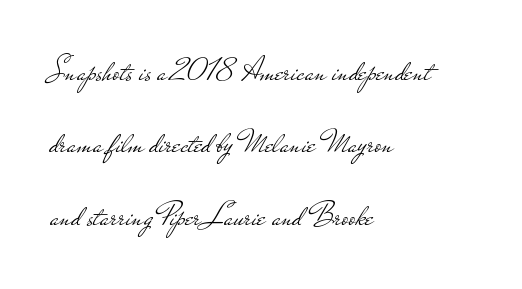
The image shows 33 px light, wide sans-serif type; set left-aligned, loose line spacing (2.19x), normal letter spacing, not underlined; low stroke contrast and a small x-height.
